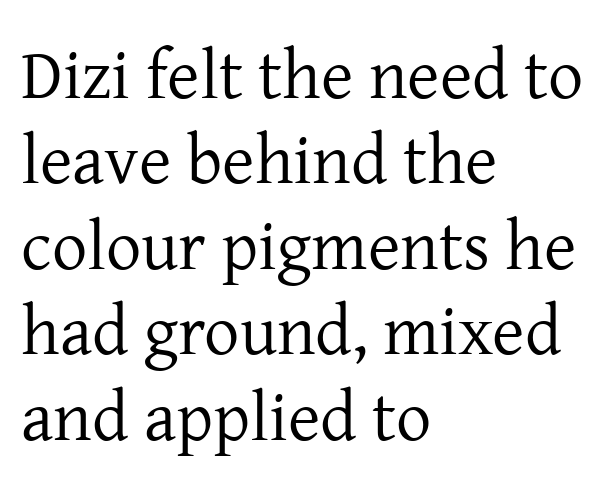
{"serif": "yes", "italic": "no", "bold": "no", "weight": "regular", "width": "normal", "stroke_contrast": "low", "x_height": "medium", "monospaced": "no", "underline": "no", "align": "left", "line_spacing_ratio": 1.22, "letter_spacing": "normal", "letter_spacing_em": 0.0, "glyph_px": 70}
